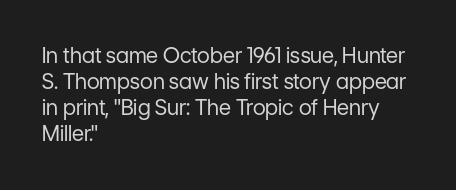
The image shows 21 px text type, upright; set left-aligned, line spacing 1.24x, normal letter spacing, not underlined.
